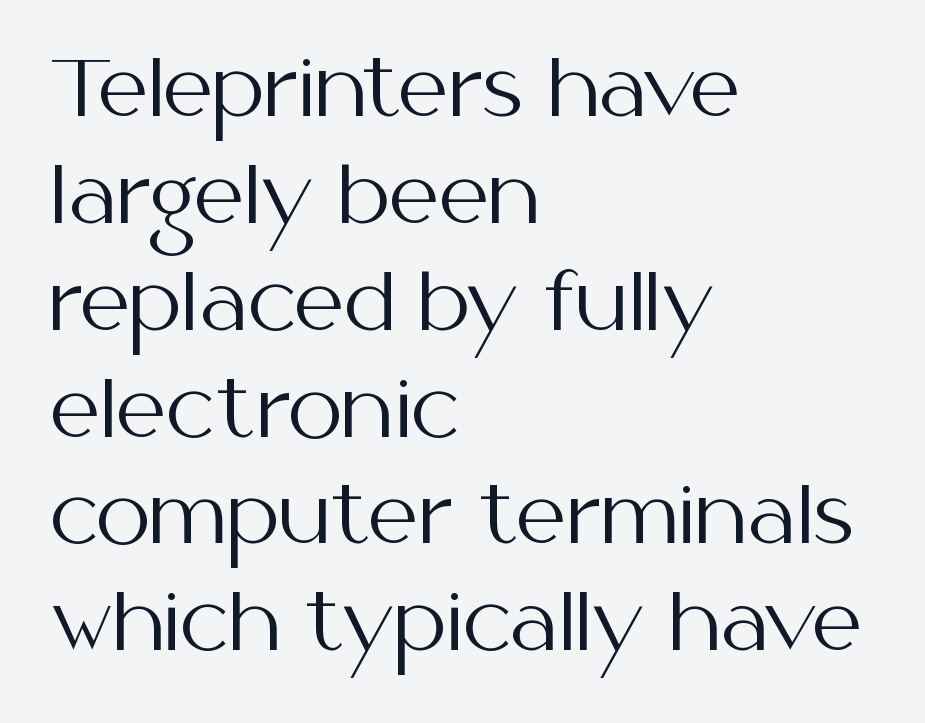
The image shows 78 px regular-weight sans-serif type, upright; set left-aligned, normal line spacing (1.37x), normal letter spacing, not underlined; medium stroke contrast and a medium x-height.
